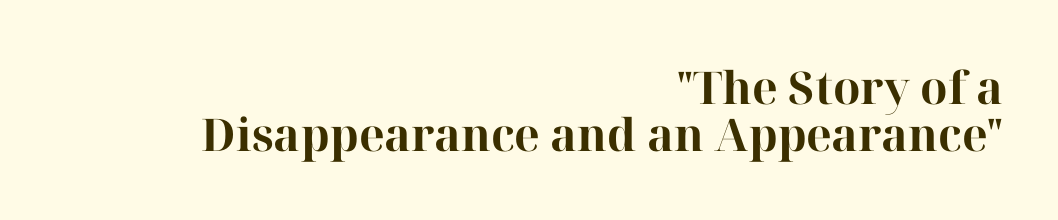
Q: Is the text bold? A: Yes.
Q: Is the text italic (slanted)? A: No, it is upright.
Q: Is the typeface a serif or a sans-serif typeface? A: Serif.
Q: Is the text underlined? A: No.
Q: How is the paragraph aligned? A: Right-aligned.
Q: Is the spacing between letters normal or unusually wide? A: Normal.
Q: Is the spacing between lines tight, normal or loose? A: Tight.
Q: Width (condensed, normal, or wide)? A: Normal.
Q: Stroke contrast? A: High.
Q: x-height? A: Medium.
Q: Monospaced? A: No.
